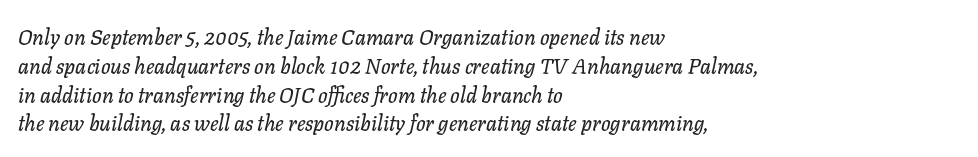
{"italic": "yes", "lean": "right", "slant_degrees": 11, "underline": "no", "align": "left", "line_spacing": "normal", "line_spacing_ratio": 1.37, "letter_spacing": "normal", "letter_spacing_em": 0.0, "glyph_px": 21}
